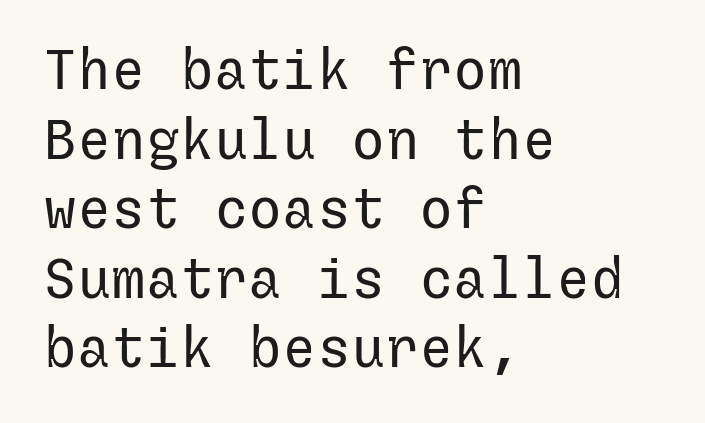
{"serif": "no", "italic": "no", "bold": "no", "weight": "regular", "width": "normal", "stroke_contrast": "low", "x_height": "medium", "underline": "no", "align": "left", "line_spacing_ratio": 1.22, "letter_spacing": "normal", "letter_spacing_em": 0.0, "glyph_px": 57}
